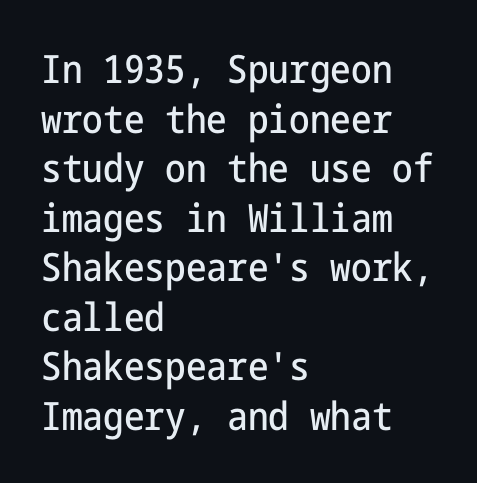
The gaps between neighbouring characters are ordinary and unremarkable. Horizontally, the lines are justified to the leading edge only. The designer left line spacing at the default. The area under the type is left untouched.
